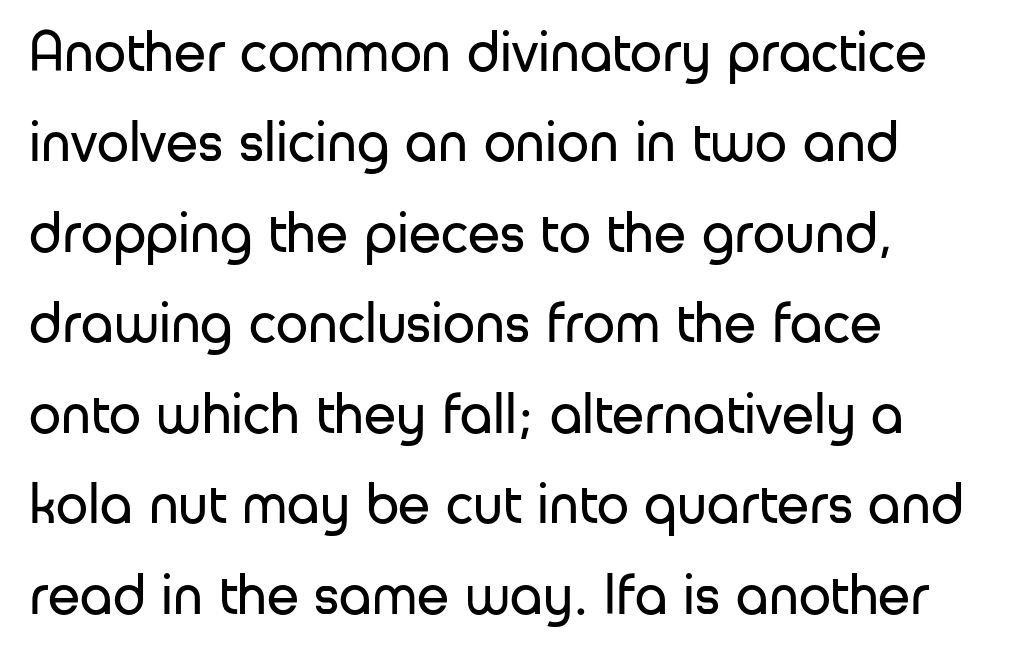
The image shows 58 px regular-weight sans-serif type, upright; set left-aligned, normal line spacing (1.56x), normal letter spacing, not underlined; low stroke contrast and a medium x-height.
